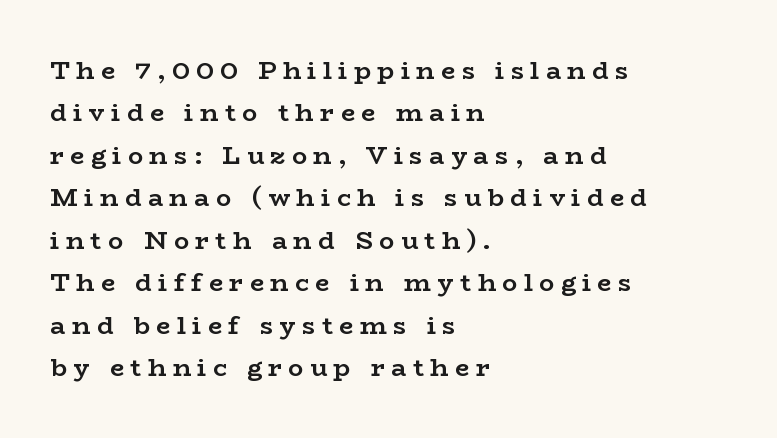
{"italic": "no", "bold": "yes", "underline": "no", "align": "left", "line_spacing": "normal", "line_spacing_ratio": 1.7, "letter_spacing": "wide", "letter_spacing_em": 0.26, "glyph_px": 25}
